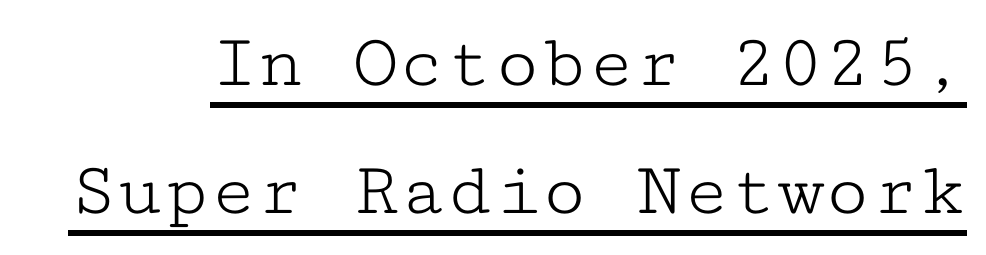
Q: Is the text bold? A: No.
Q: Is the text italic (slanted)? A: No, it is upright.
Q: Is the typeface a serif or a sans-serif typeface? A: Serif.
Q: Is the text underlined? A: Yes.
Q: Is the spacing between letters normal or unusually wide? A: Normal.
Q: Is the spacing between lines tight, normal or loose? A: Normal.
Q: Width (condensed, normal, or wide)? A: Wide.
Q: Stroke contrast? A: Low.
Q: x-height? A: Medium.
Q: Monospaced? A: Yes.
